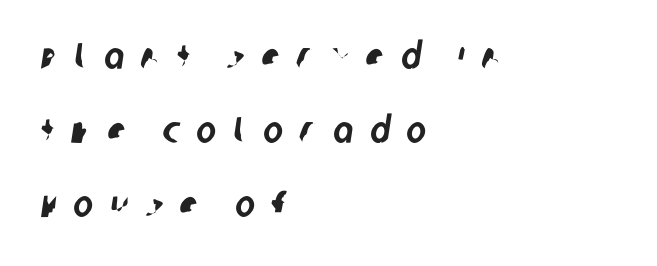
Q: Is the typeface a serif or a sans-serif typeface? A: Sans-serif.
Q: Is the text underlined? A: No.
Q: How is the paragraph aligned? A: Left-aligned.
Q: Is the spacing between letters normal or unusually wide? A: Unusually wide.
Q: Is the spacing between lines tight, normal or loose? A: Loose.
Q: Width (condensed, normal, or wide)? A: Condensed.
Q: Stroke contrast? A: Low.
Q: x-height? A: Large.
Q: Monospaced? A: No.
